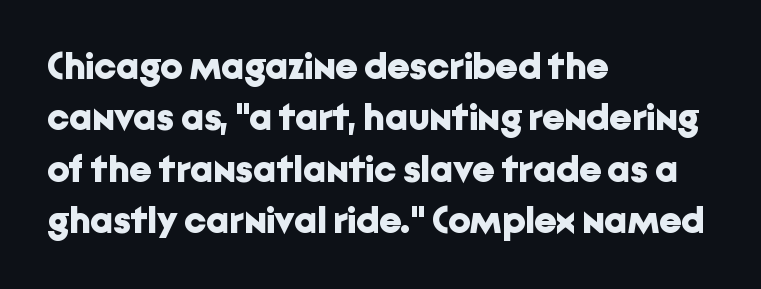
{"serif": "no", "italic": "no", "bold": "yes", "weight": "bold", "width": "normal", "stroke_contrast": "low", "x_height": "medium", "monospaced": "no", "underline": "no", "align": "left", "line_spacing": "normal", "line_spacing_ratio": 1.32, "letter_spacing": "normal", "letter_spacing_em": 0.0, "glyph_px": 39}
